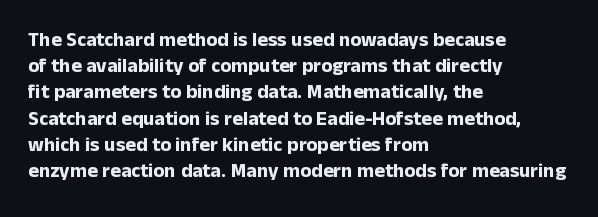
The image shows 20 px bold type, upright; set left-aligned, normal line spacing (1.31x), normal letter spacing, not underlined.
